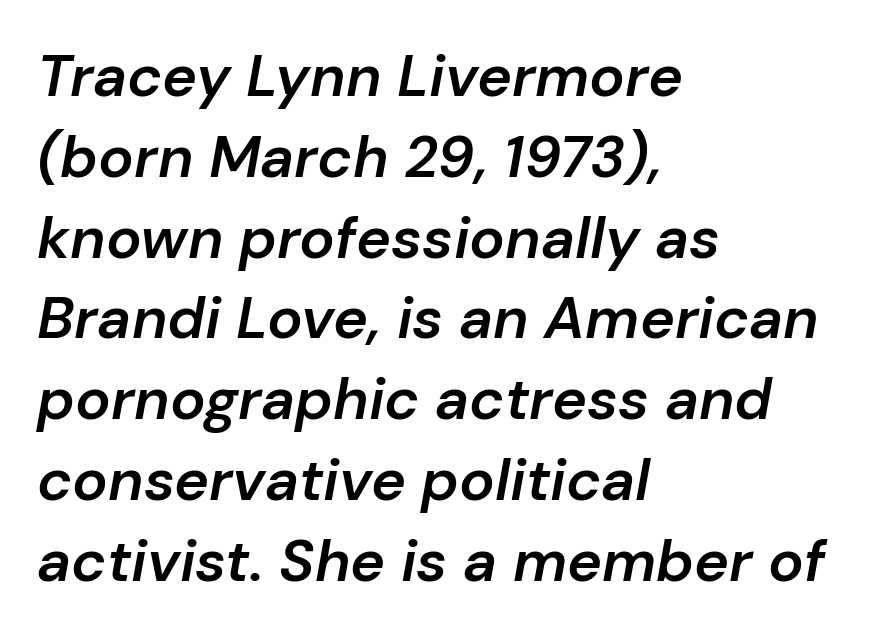
{"italic": "yes", "lean": "right", "slant_degrees": 10, "bold": "semi", "weight": "semibold", "width": "normal", "stroke_contrast": "low", "x_height": "medium", "monospaced": "no", "underline": "no", "align": "left", "line_spacing": "normal", "line_spacing_ratio": 1.37, "letter_spacing": "normal", "letter_spacing_em": 0.0, "glyph_px": 59}
